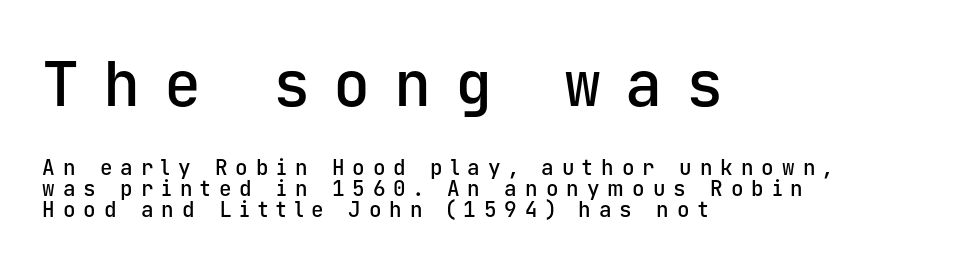
Q: Is the text bold? A: Semi-bold.
Q: Is the text italic (slanted)? A: No, it is upright.
Q: Is the typeface a serif or a sans-serif typeface? A: Sans-serif.
Q: Is the text underlined? A: No.
Q: How is the paragraph aligned? A: Left-aligned.
Q: Is the spacing between letters normal or unusually wide? A: Unusually wide.
Q: Is the spacing between lines tight, normal or loose? A: Tight.
Q: Which block of text is set in a larger size, the first (top) or the second (bottom)? A: The first (top) one.
Q: Width (condensed, normal, or wide)? A: Normal.
Q: Stroke contrast? A: Low.
Q: x-height? A: Medium.
Q: Monospaced? A: Yes.
